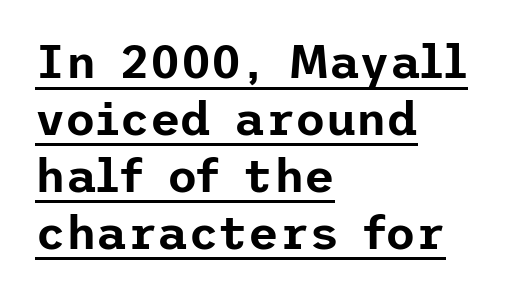
The image shows 47 px sans-serif type, upright; set left-aligned, line spacing 1.21x, normal letter spacing, underlined; low stroke contrast and a medium x-height.
